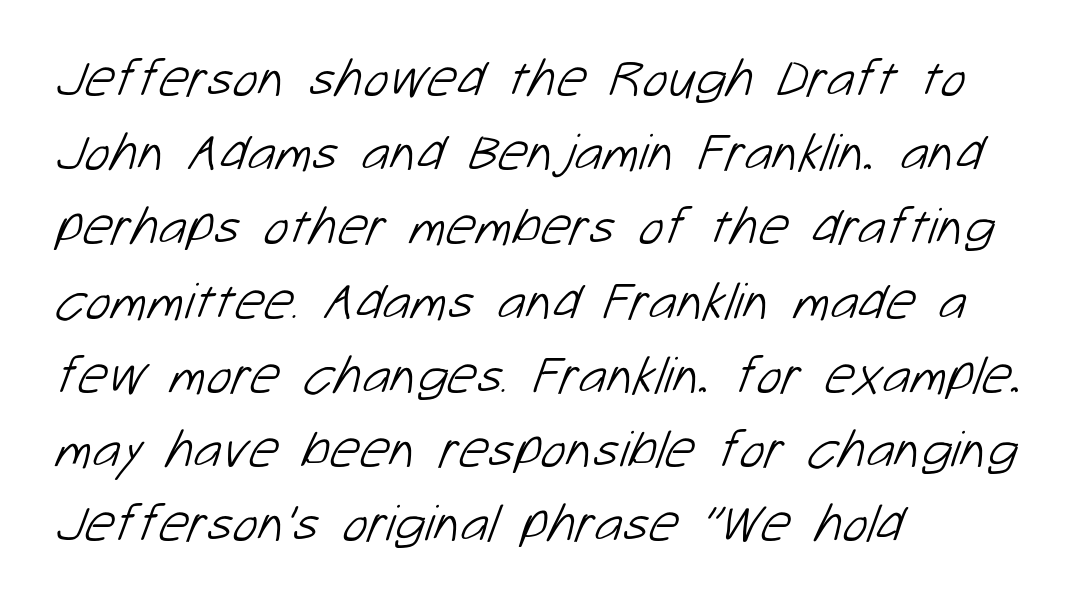
{"serif": "no", "bold": "no", "weight": "light", "width": "normal", "stroke_contrast": "low", "x_height": "medium", "monospaced": "no", "underline": "no", "align": "left", "line_spacing": "normal", "line_spacing_ratio": 1.4, "letter_spacing": "normal", "letter_spacing_em": 0.0, "glyph_px": 53}
